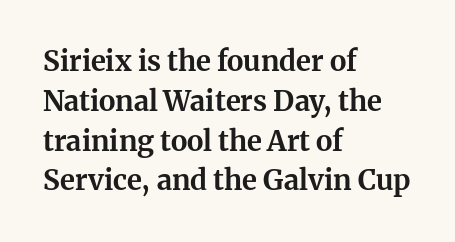
Q: Is the text bold? A: Yes.
Q: Is the text italic (slanted)? A: No, it is upright.
Q: Is the typeface a serif or a sans-serif typeface? A: Serif.
Q: Is the text underlined? A: No.
Q: How is the paragraph aligned? A: Left-aligned.
Q: Is the spacing between letters normal or unusually wide? A: Normal.
Q: Is the spacing between lines tight, normal or loose? A: Normal.
Q: Width (condensed, normal, or wide)? A: Normal.
Q: Stroke contrast? A: Medium.
Q: x-height? A: Medium.
Q: Monospaced? A: No.
